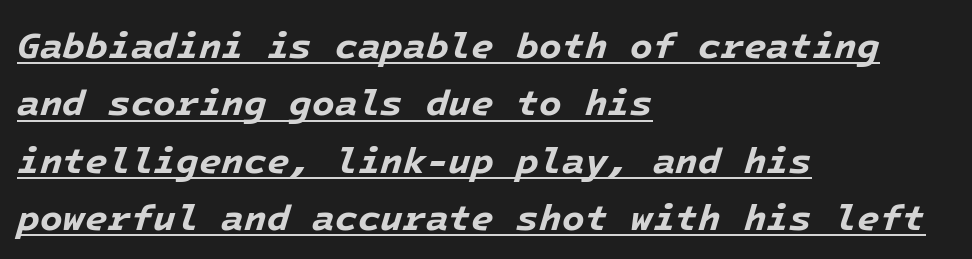
The rendering anchors every line to the left-hand side. The type is set solid horizontally, with unmodified tracking. Is the type slanted? Yes — the strokes lean at a clear angle. Normally led — the rows are evenly, conventionally spaced. The rendering uses a bold face; every stroke is thick and dark. Underlined type.
